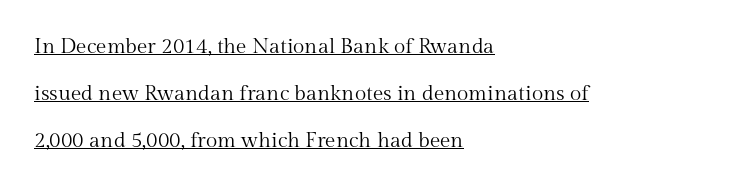
The image shows 21 px text type, upright; set left-aligned, loose line spacing (2.23x), normal letter spacing, underlined.
